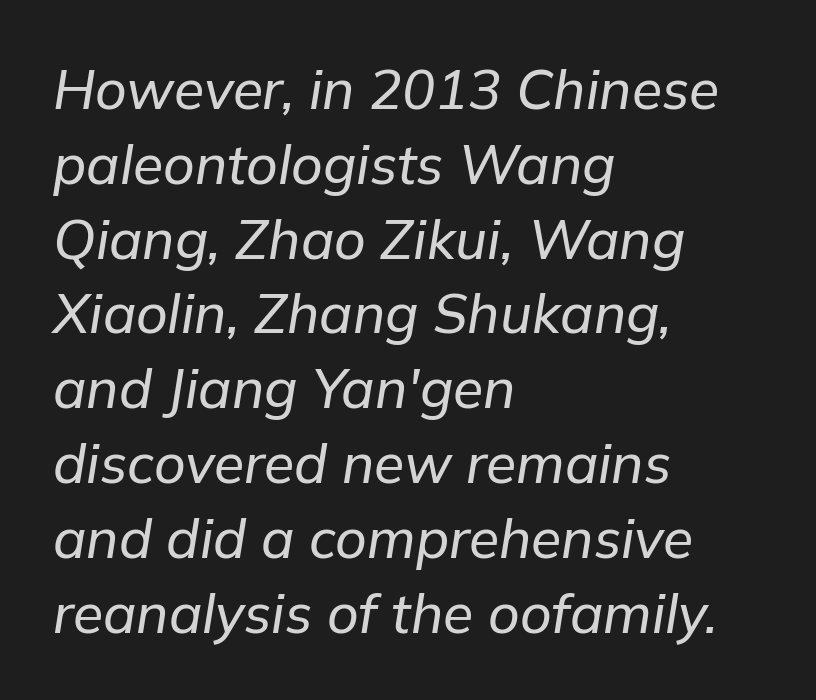
The image shows 55 px text type, italic (leaning right); set left-aligned, normal line spacing (1.36x), normal letter spacing, not underlined; low stroke contrast and a medium x-height.
